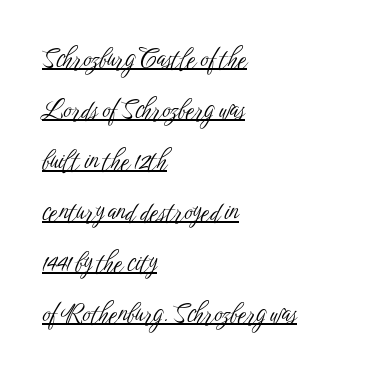
The glyphs are accompanied by a horizontal stroke just below them. Every row of glyphs begins at an identical x-position on the left. Letter spacing: default. The characters are drawn with everyday or finer stroke widths.
